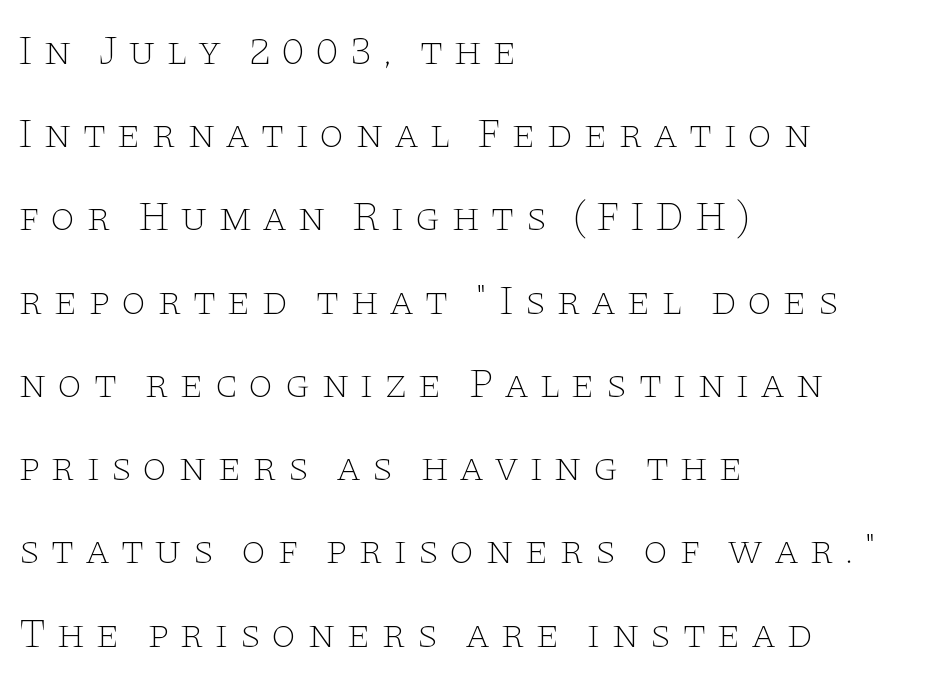
{"serif": "yes", "italic": "no", "bold": "no", "weight": "thin", "width": "wide", "stroke_contrast": "low", "x_height": "large", "monospaced": "no", "underline": "no", "align": "left", "line_spacing": "loose", "line_spacing_ratio": 2.03, "letter_spacing": "wide", "letter_spacing_em": 0.24, "glyph_px": 41}
